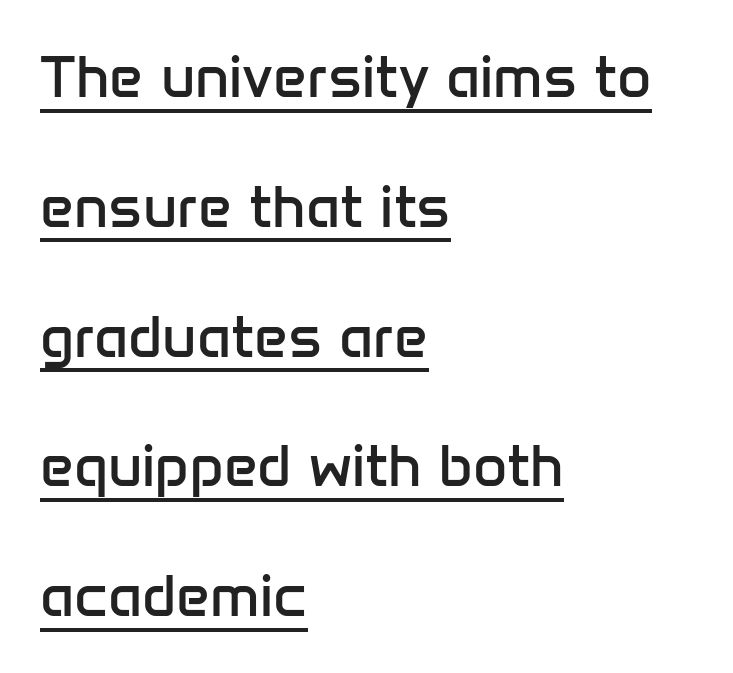
Q: Is the text bold? A: No.
Q: Is the text italic (slanted)? A: No, it is upright.
Q: Is the typeface a serif or a sans-serif typeface? A: Sans-serif.
Q: Is the text underlined? A: Yes.
Q: How is the paragraph aligned? A: Left-aligned.
Q: Is the spacing between letters normal or unusually wide? A: Normal.
Q: Is the spacing between lines tight, normal or loose? A: Loose.
Q: Width (condensed, normal, or wide)? A: Normal.
Q: Stroke contrast? A: Low.
Q: x-height? A: Medium.
Q: Monospaced? A: No.
